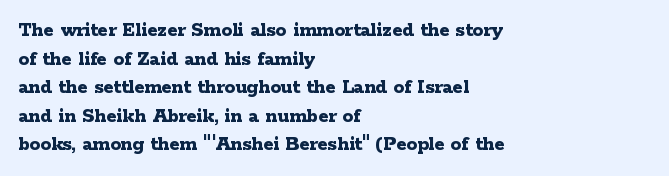
Q: Is the text bold? A: Yes.
Q: Is the text italic (slanted)? A: No, it is upright.
Q: Is the text underlined? A: No.
Q: How is the paragraph aligned? A: Left-aligned.
Q: Is the spacing between letters normal or unusually wide? A: Normal.
Q: Is the spacing between lines tight, normal or loose? A: Normal.
